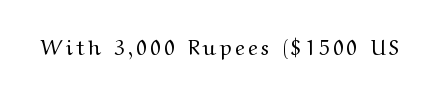
Q: Is the text bold? A: No.
Q: Is the text italic (slanted)? A: No, it is upright.
Q: Is the text underlined? A: No.
